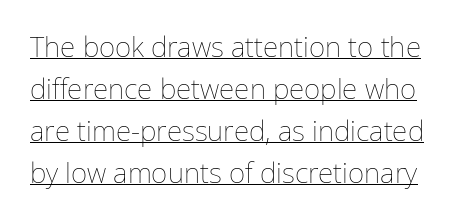
Q: Is the text bold? A: No.
Q: Is the text italic (slanted)? A: No, it is upright.
Q: Is the text underlined? A: Yes.
Q: Is the spacing between letters normal or unusually wide? A: Normal.
Q: Is the spacing between lines tight, normal or loose? A: Normal.
Q: Width (condensed, normal, or wide)? A: Normal.
Q: Stroke contrast? A: Low.
Q: x-height? A: Medium.
Q: Monospaced? A: No.
